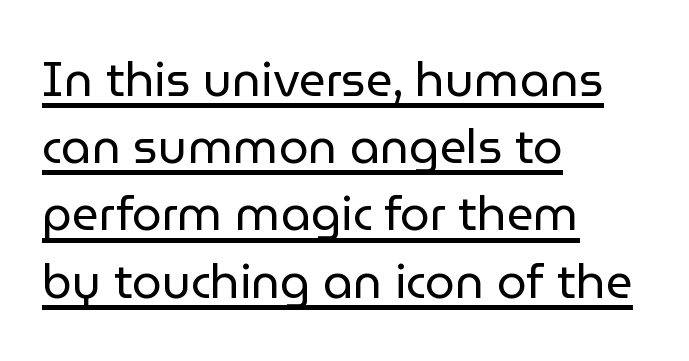
Q: Is the text bold? A: No.
Q: Is the text italic (slanted)? A: No, it is upright.
Q: Is the typeface a serif or a sans-serif typeface? A: Sans-serif.
Q: Is the text underlined? A: Yes.
Q: How is the paragraph aligned? A: Left-aligned.
Q: Is the spacing between letters normal or unusually wide? A: Normal.
Q: Is the spacing between lines tight, normal or loose? A: Normal.
Q: Width (condensed, normal, or wide)? A: Normal.
Q: Stroke contrast? A: Low.
Q: x-height? A: Medium.
Q: Monospaced? A: No.
